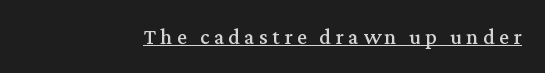
{"italic": "no", "underline": "yes", "letter_spacing": "wide", "letter_spacing_em": 0.2, "glyph_px": 22}
